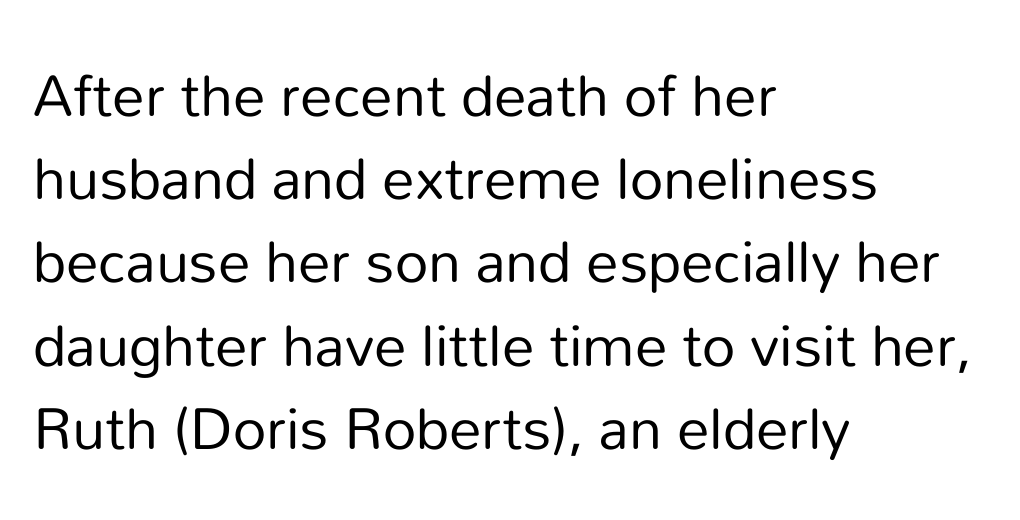
Q: Is the text bold? A: No.
Q: Is the text italic (slanted)? A: No, it is upright.
Q: Is the typeface a serif or a sans-serif typeface? A: Sans-serif.
Q: Is the text underlined? A: No.
Q: How is the paragraph aligned? A: Left-aligned.
Q: Is the spacing between letters normal or unusually wide? A: Normal.
Q: Is the spacing between lines tight, normal or loose? A: Normal.
Q: Width (condensed, normal, or wide)? A: Normal.
Q: Stroke contrast? A: Low.
Q: x-height? A: Medium.
Q: Monospaced? A: No.
